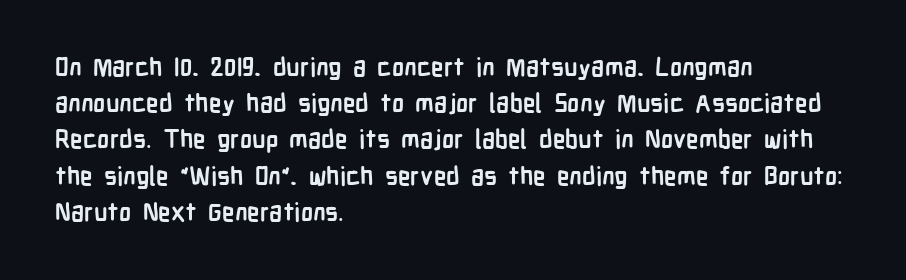
The image shows 25 px bold type, upright; set left-aligned, normal line spacing (1.45x), normal letter spacing, not underlined.
